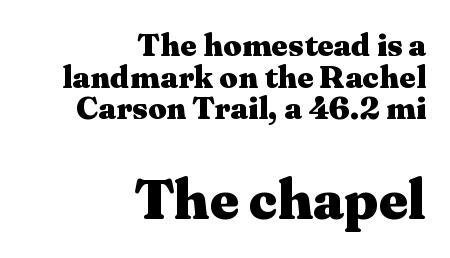
Q: Is the text bold? A: Yes.
Q: Is the text italic (slanted)? A: No, it is upright.
Q: Is the typeface a serif or a sans-serif typeface? A: Serif.
Q: Is the text underlined? A: No.
Q: How is the paragraph aligned? A: Right-aligned.
Q: Is the spacing between letters normal or unusually wide? A: Normal.
Q: Is the spacing between lines tight, normal or loose? A: Tight.
Q: Which block of text is set in a larger size, the first (top) or the second (bottom)? A: The second (bottom) one.
Q: Width (condensed, normal, or wide)? A: Wide.
Q: Stroke contrast? A: Medium.
Q: x-height? A: Medium.
Q: Monospaced? A: No.
